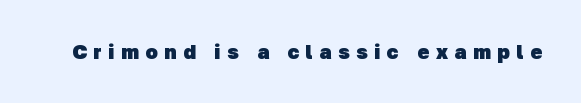
The image shows 20 px bold type; set unusually wide letter spacing (+0.34 em), not underlined.
